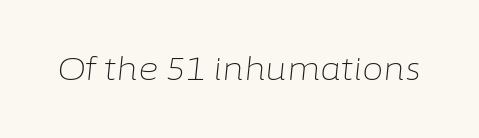
The image shows 31 px light type, italic (leaning right); set normal letter spacing, not underlined; low stroke contrast and a medium x-height.
